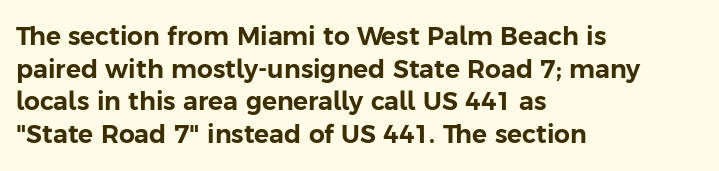
Q: Is the text italic (slanted)? A: No, it is upright.
Q: Is the text underlined? A: No.
Q: How is the paragraph aligned? A: Left-aligned.
Q: Is the spacing between letters normal or unusually wide? A: Normal.
Q: Is the spacing between lines tight, normal or loose? A: Normal.
